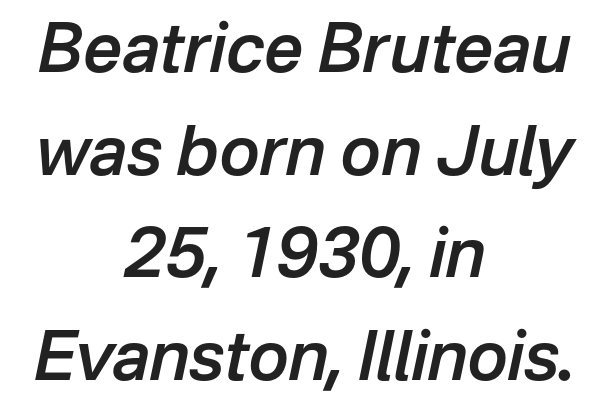
A normal amount of white space separates one row of letters from the next. There's an unmistakable incline to the writing here. Here the glyphs are tracked normally, forming tight word shapes. The gap between lines stays unmarked.
